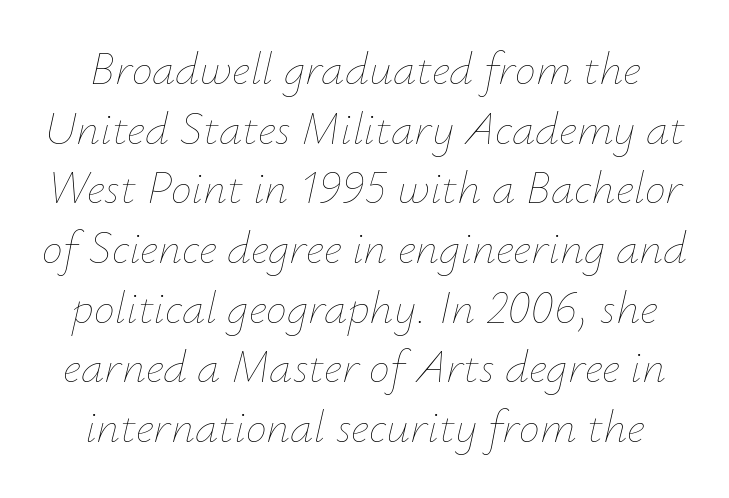
The image shows 47 px thin type, italic (leaning right); set normal line spacing (1.27x), normal letter spacing, not underlined; low stroke contrast and a small x-height.
